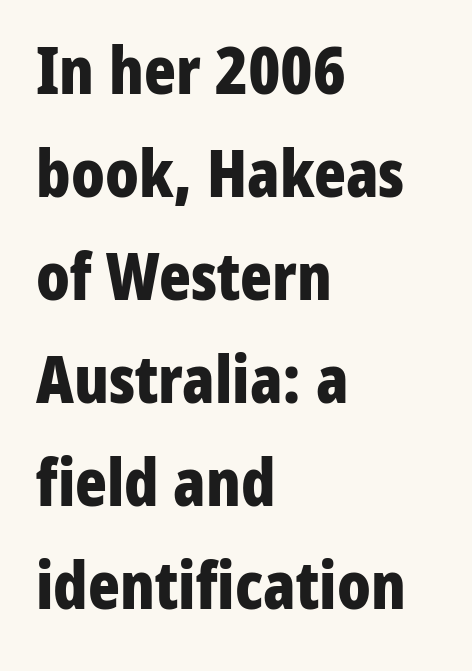
The image shows 66 px bold, condensed sans-serif type, upright; set left-aligned, normal line spacing (1.56x), normal letter spacing, not underlined; low stroke contrast and a medium x-height.
